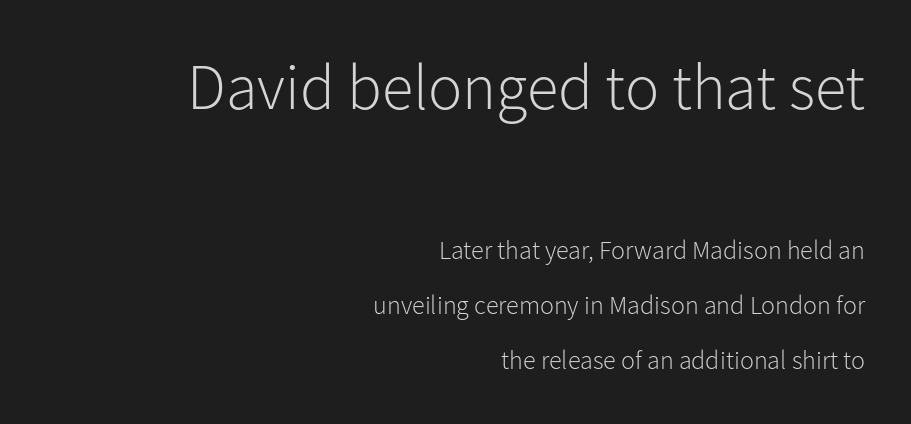
The image shows 64 px light sans-serif type, upright; set right-aligned, loose line spacing (2.12x), normal letter spacing, not underlined; the first (top) block is 2.46x larger; low stroke contrast and a medium x-height.
